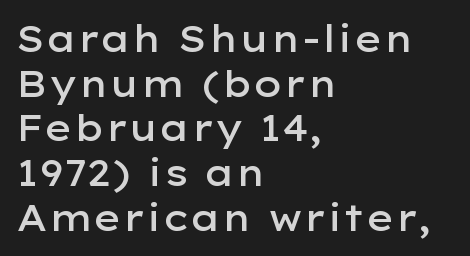
{"serif": "no", "italic": "no", "bold": "semi", "weight": "semibold", "width": "wide", "stroke_contrast": "low", "x_height": "medium", "monospaced": "no", "underline": "no", "align": "left", "line_spacing_ratio": 1.24, "letter_spacing": "normal", "letter_spacing_em": 0.0, "glyph_px": 36}
